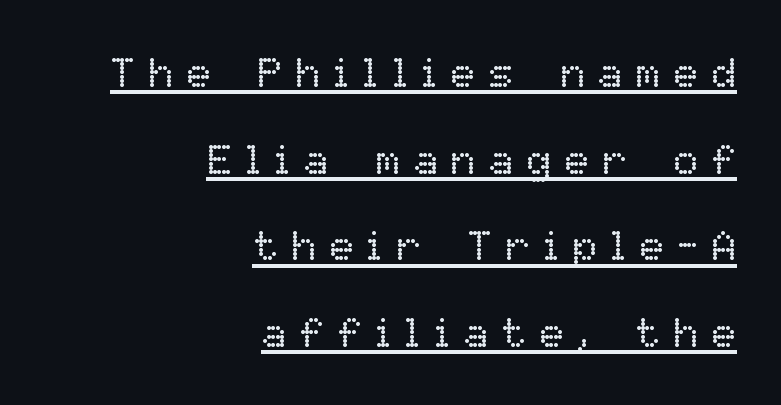
{"italic": "no", "bold": "no", "weight": "regular", "width": "normal", "stroke_contrast": "low", "x_height": "medium", "monospaced": "no", "underline": "yes", "align": "right", "line_spacing": "loose", "line_spacing_ratio": 2.06, "letter_spacing": "wide", "letter_spacing_em": 0.3, "glyph_px": 42}
